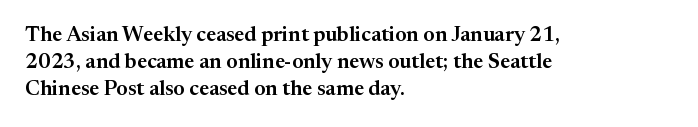
The letters stand straight up with perfectly vertical stems. Tracking here is standard; glyphs follow each other at the usual distance. Whoever set this chose a conventional vertical rhythm. The paragraph has a hard left edge and a soft right edge. Has an underline been added? It has not.
